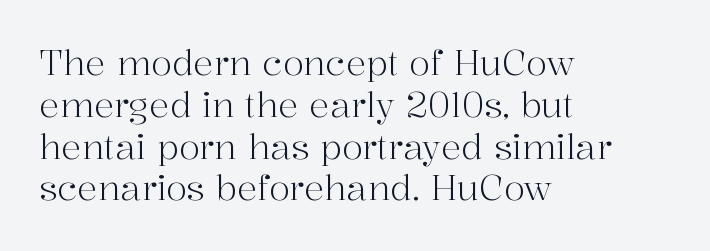
Upright lettering throughout. These glyphs show unthickened strokes, regular width or finer. This sample has the flowing, uneven cadence of proportional lettering. Is the block centered? No — it sits flush against the left margin. The designer went with a serif here, giving each stem small feet.
